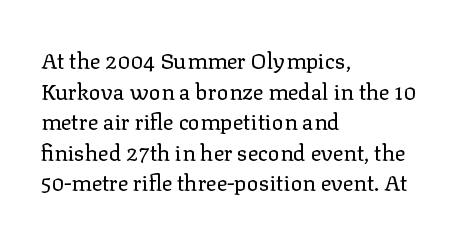
Q: Is the text bold? A: No.
Q: Is the text italic (slanted)? A: No, it is upright.
Q: Is the text underlined? A: No.
Q: How is the paragraph aligned? A: Left-aligned.
Q: Is the spacing between letters normal or unusually wide? A: Normal.
Q: Is the spacing between lines tight, normal or loose? A: Normal.
